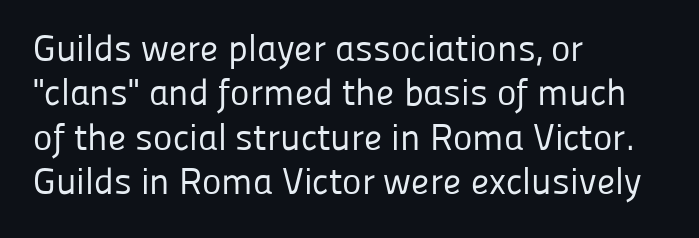
{"serif": "no", "italic": "no", "bold": "no", "weight": "regular", "width": "normal", "stroke_contrast": "low", "x_height": "medium", "monospaced": "no", "underline": "no", "align": "left", "line_spacing_ratio": 1.2, "letter_spacing": "normal", "letter_spacing_em": 0.0, "glyph_px": 37}
